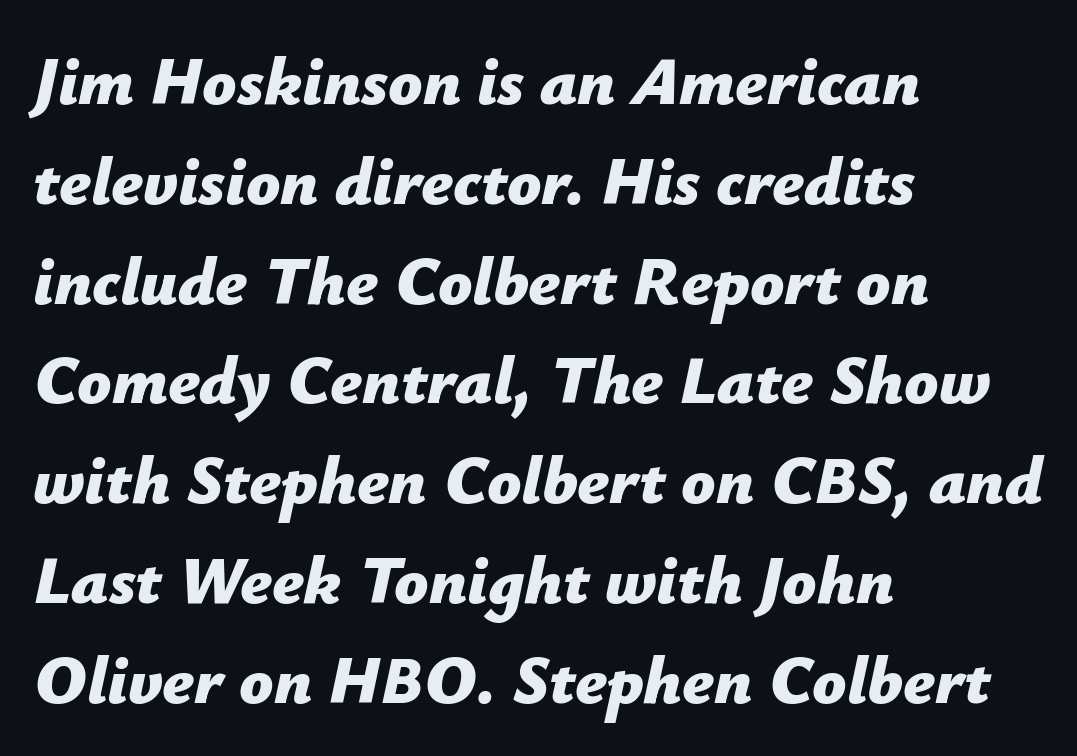
Q: Is the text bold? A: Yes.
Q: Is the text italic (slanted)? A: Yes, it leans right by about 12 degrees.
Q: Is the text underlined? A: No.
Q: How is the paragraph aligned? A: Left-aligned.
Q: Is the spacing between letters normal or unusually wide? A: Normal.
Q: Is the spacing between lines tight, normal or loose? A: Normal.
Q: Width (condensed, normal, or wide)? A: Normal.
Q: Stroke contrast? A: Low.
Q: x-height? A: Medium.
Q: Monospaced? A: No.
